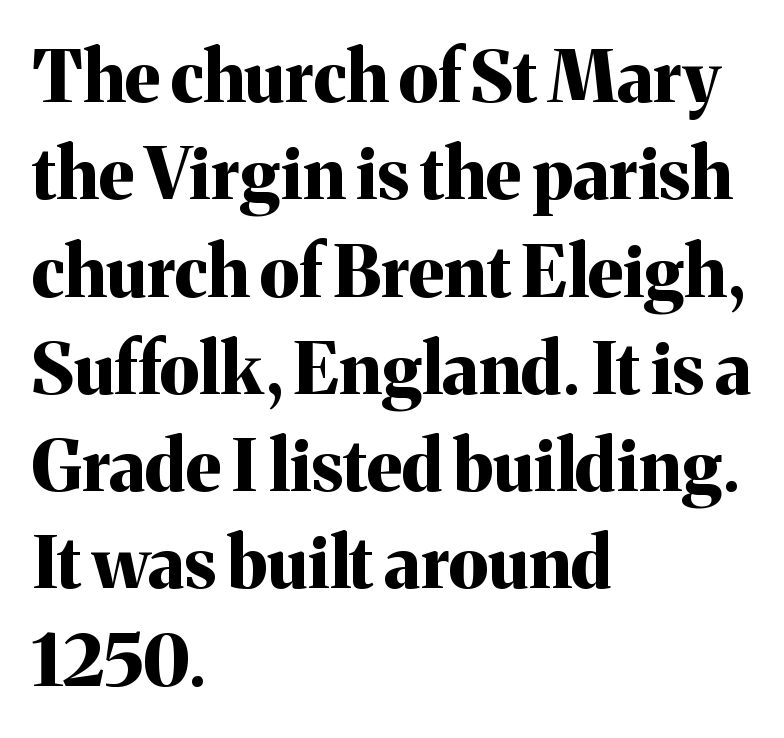
Posture: straight, roman, zero tilt. The designer went with a serif here, giving each stem small feet. Underlining? Definitely not there. Notice how thick the strokes are: this is what a full bold looks like. The face used here is proportionally spaced, like ordinary book or web type.
